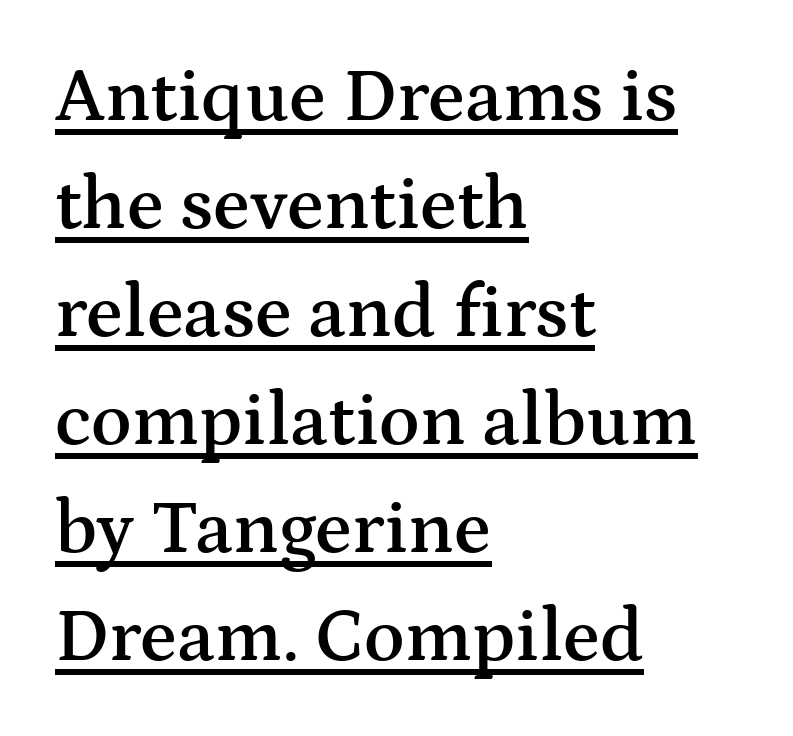
The image shows 75 px semibold, wide serif type, upright; set left-aligned, normal line spacing (1.44x), normal letter spacing, underlined; medium stroke contrast and a medium x-height.
